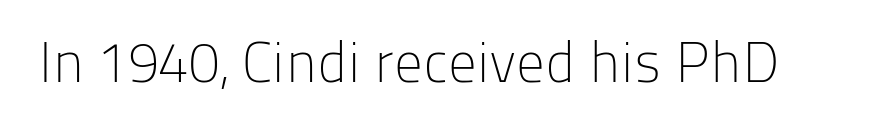
Ascenders rise straight up at ninety degrees. The area under the type is left untouched. Do the characters align in a grid? No, the font is proportional. This sample uses plain, unmodified letter spacing. Classification — sans serif. The passage shown is not bold in any degree.
